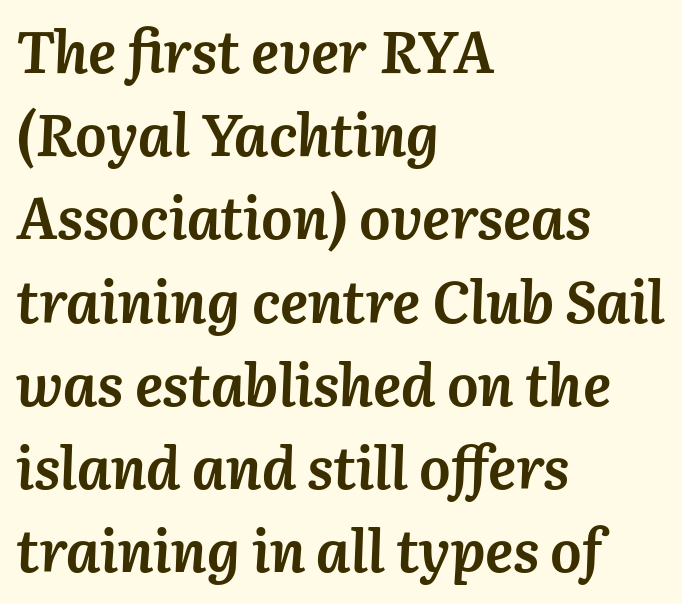
{"italic": "yes", "lean": "right", "slant_degrees": 3, "bold": "yes", "weight": "semibold", "width": "normal", "stroke_contrast": "medium", "x_height": "medium", "monospaced": "no", "underline": "no", "align": "left", "line_spacing": "normal", "line_spacing_ratio": 1.41, "letter_spacing": "normal", "letter_spacing_em": 0.0, "glyph_px": 59}
